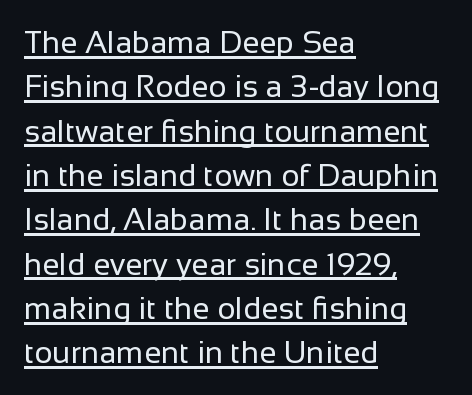
{"serif": "no", "italic": "no", "bold": "no", "weight": "regular", "width": "normal", "stroke_contrast": "low", "x_height": "medium", "monospaced": "no", "underline": "yes", "align": "left", "line_spacing": "normal", "line_spacing_ratio": 1.43, "letter_spacing": "normal", "letter_spacing_em": 0.0, "glyph_px": 31}
